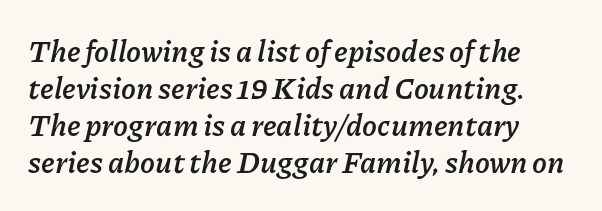
Alignment: flush left. The letters are bold, with thick, heavy strokes. You can tell it's italic because the verticals aren't actually vertical. You could not count columns in this text — the font is proportionally spaced.
